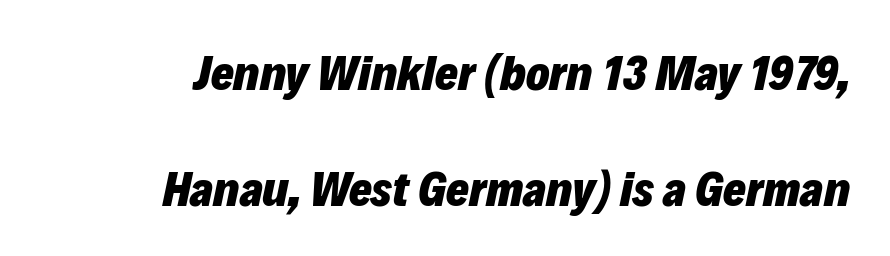
{"italic": "yes", "lean": "right", "slant_degrees": 12, "bold": "yes", "weight": "heavy", "width": "normal", "stroke_contrast": "low", "x_height": "medium", "monospaced": "no", "underline": "no", "align": "right", "line_spacing": "loose", "line_spacing_ratio": 2.36, "letter_spacing": "normal", "letter_spacing_em": 0.0, "glyph_px": 49}
